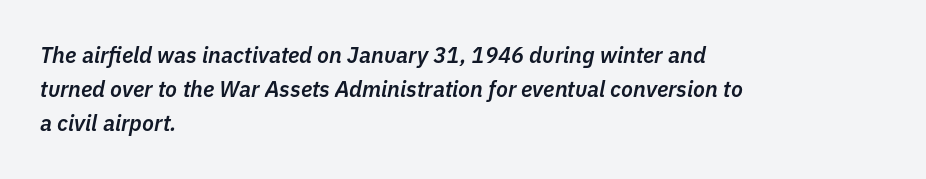
{"italic": "yes", "lean": "right", "slant_degrees": 11, "bold": "semi", "underline": "no", "align": "left", "line_spacing": "normal", "line_spacing_ratio": 1.55, "letter_spacing": "normal", "letter_spacing_em": 0.0, "glyph_px": 22}
